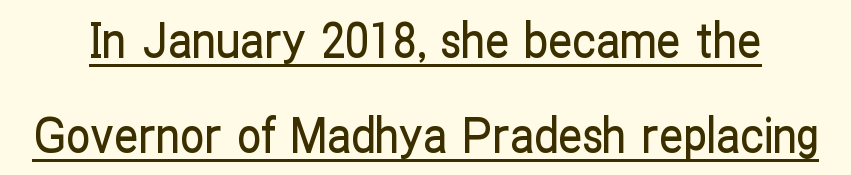
Rows of type keep a wide berth in the vertical direction. Here the designer chose a conventional face with non-uniform glyph widths. To sum up the face: it is a sans, with no serifs. Characters follow at the spacing the type designer built in. A typesetter would mark this as roman, not italic. The typesetter has applied underlining to the passage shown.
